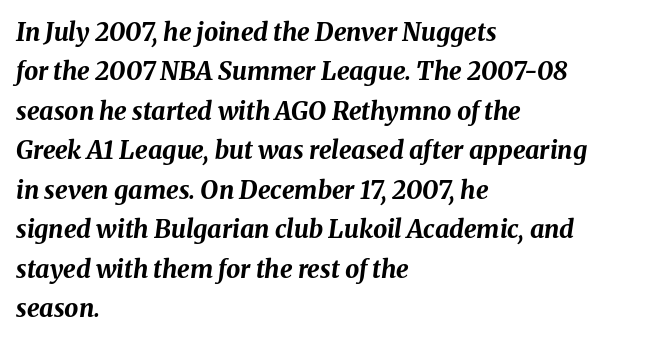
The image shows 25 px bold type, italic (leaning right); set left-aligned, normal line spacing (1.58x), normal letter spacing, not underlined.
